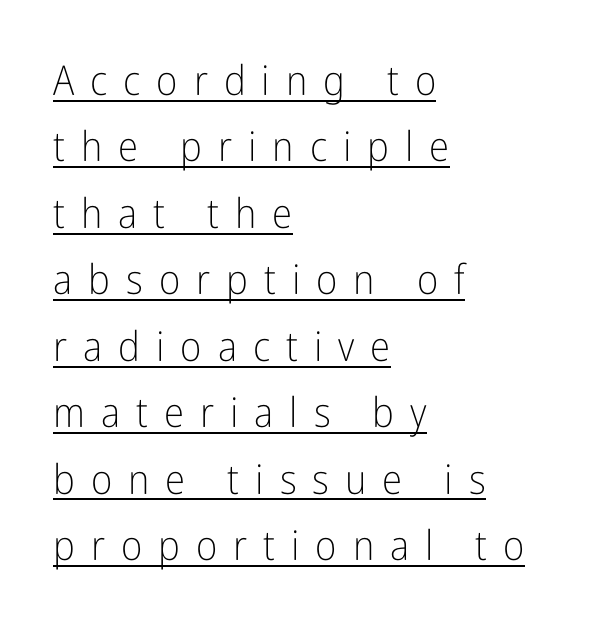
{"serif": "no", "italic": "no", "bold": "no", "weight": "light", "width": "condensed", "stroke_contrast": "low", "x_height": "medium", "monospaced": "no", "underline": "yes", "align": "left", "line_spacing": "normal", "line_spacing_ratio": 1.62, "letter_spacing": "wide", "letter_spacing_em": 0.39, "glyph_px": 41}
